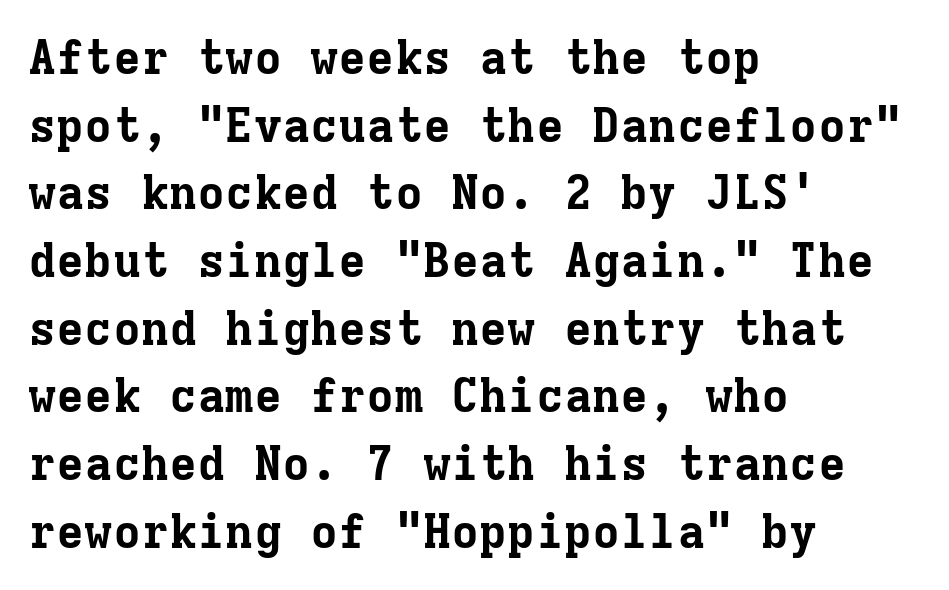
{"serif": "yes", "italic": "no", "bold": "yes", "weight": "bold", "width": "normal", "stroke_contrast": "low", "x_height": "medium", "monospaced": "yes", "underline": "no", "align": "left", "line_spacing": "normal", "line_spacing_ratio": 1.44, "letter_spacing": "normal", "letter_spacing_em": 0.0, "glyph_px": 47}
